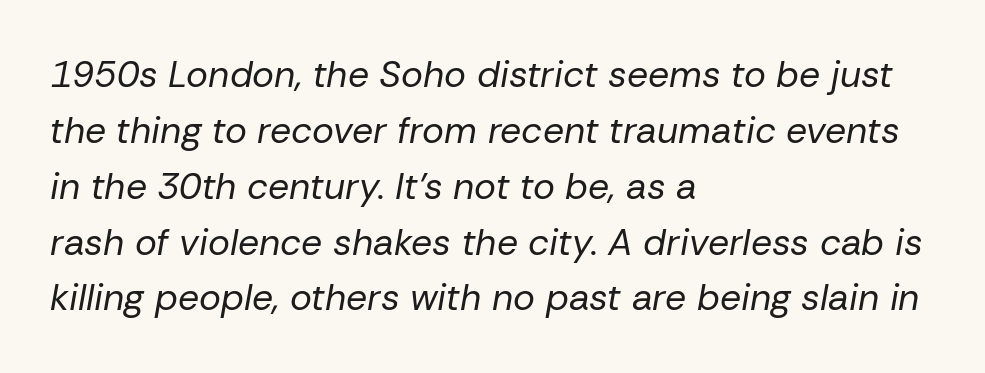
Q: Is the text bold? A: No.
Q: Is the text italic (slanted)? A: Yes, it leans right by about 10 degrees.
Q: Is the text underlined? A: No.
Q: How is the paragraph aligned? A: Left-aligned.
Q: Is the spacing between letters normal or unusually wide? A: Normal.
Q: Is the spacing between lines tight, normal or loose? A: Normal.
Q: Width (condensed, normal, or wide)? A: Normal.
Q: Stroke contrast? A: Low.
Q: x-height? A: Medium.
Q: Monospaced? A: No.
